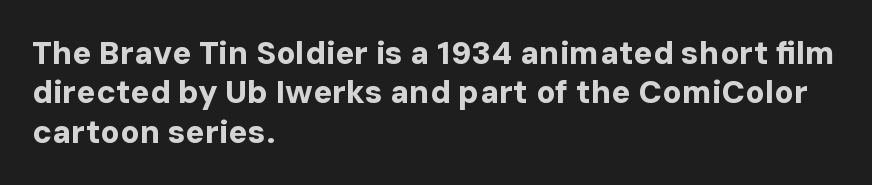
The image shows 32 px bold sans-serif type, upright; set left-aligned, line spacing 1.23x, normal letter spacing, not underlined; low stroke contrast and a medium x-height.
